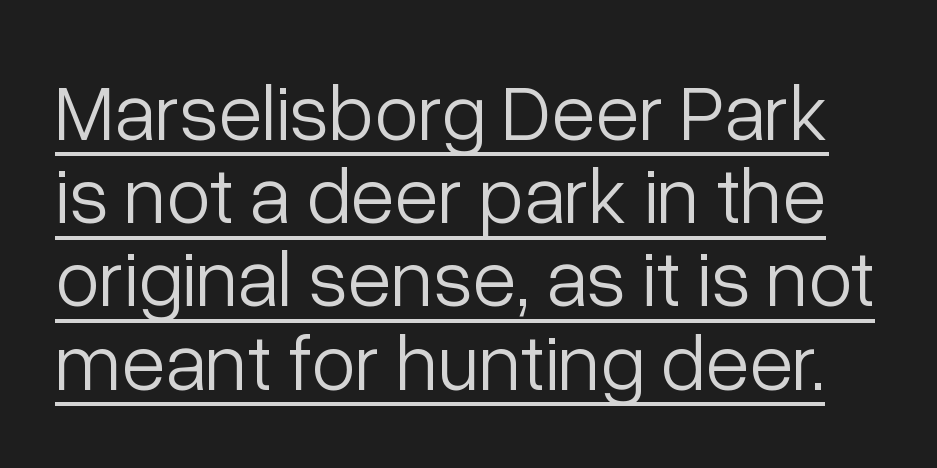
Is there any slant? The stems are plumb. Somebody hit Ctrl+U on this one — the words are underlined. The rendering uses natural spacing where letterforms have individual widths. The passage shown stacks its lines with hardly any gap. Default kerning and tracking; the words read as compact shapes.
